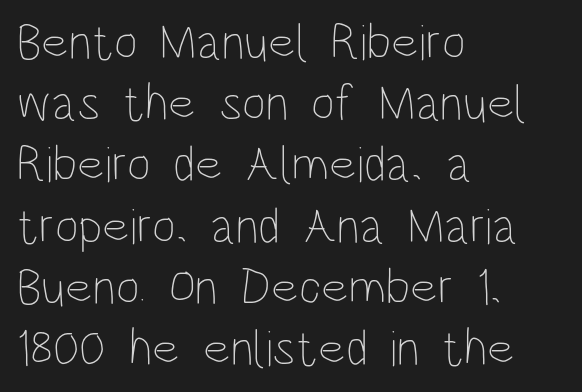
The image shows 51 px thin, condensed type, upright; set left-aligned, line spacing 1.2x, normal letter spacing, not underlined; low stroke contrast and a large x-height.
